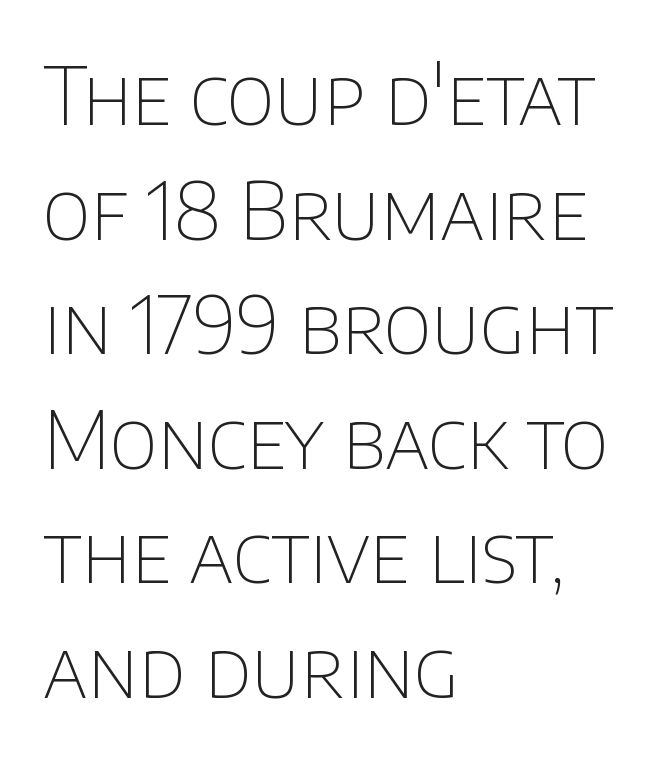
{"serif": "no", "italic": "no", "bold": "no", "weight": "thin", "width": "normal", "stroke_contrast": "low", "x_height": "large", "monospaced": "no", "underline": "no", "align": "left", "line_spacing": "normal", "line_spacing_ratio": 1.45, "letter_spacing": "normal", "letter_spacing_em": 0.0, "glyph_px": 79}
